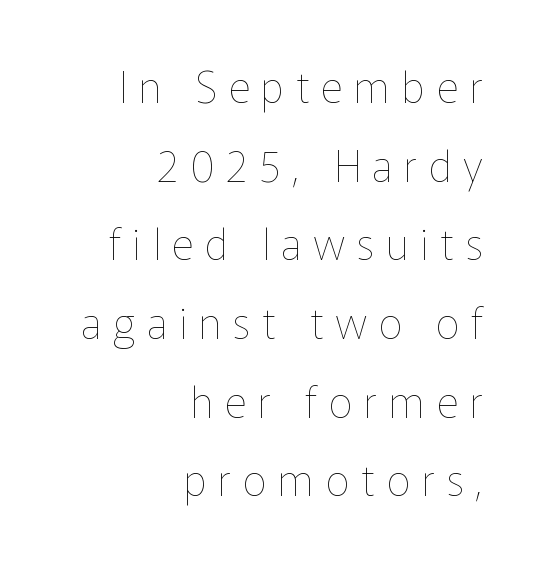
{"italic": "no", "bold": "no", "weight": "thin", "width": "normal", "stroke_contrast": "low", "x_height": "medium", "monospaced": "no", "underline": "no", "align": "right", "line_spacing_ratio": 1.83, "letter_spacing": "wide", "letter_spacing_em": 0.27, "glyph_px": 43}
